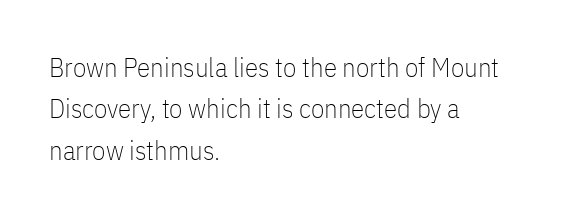
The image shows 27 px text type, upright; set left-aligned, normal line spacing (1.53x), normal letter spacing, not underlined.
